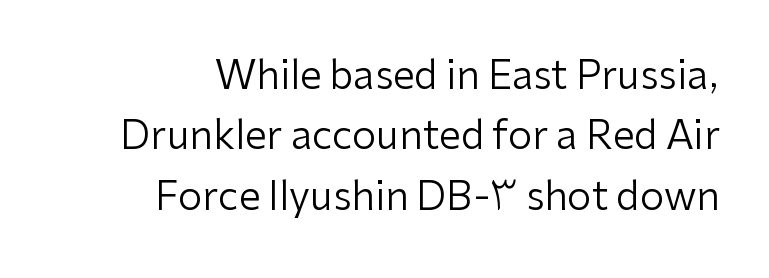
{"serif": "no", "italic": "no", "bold": "no", "weight": "regular", "width": "normal", "stroke_contrast": "low", "x_height": "medium", "monospaced": "no", "underline": "no", "align": "right", "line_spacing": "normal", "line_spacing_ratio": 1.55, "letter_spacing": "normal", "letter_spacing_em": 0.0, "glyph_px": 39}
